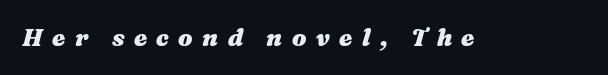
Q: Is the text bold? A: Yes.
Q: Is the text italic (slanted)? A: Yes, it leans right by about 16 degrees.
Q: Is the text underlined? A: No.
Q: Is the spacing between letters normal or unusually wide? A: Unusually wide.
